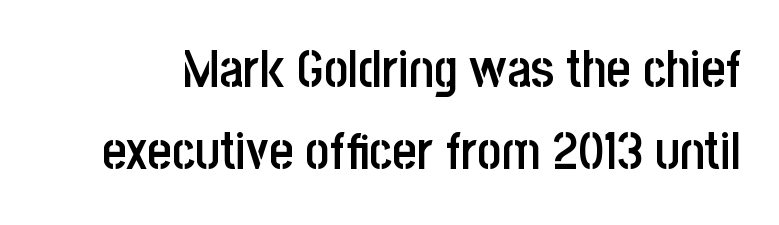
Q: Is the text bold? A: Semi-bold.
Q: Is the text italic (slanted)? A: No, it is upright.
Q: Is the typeface a serif or a sans-serif typeface? A: Sans-serif.
Q: Is the text underlined? A: No.
Q: Is the spacing between letters normal or unusually wide? A: Normal.
Q: Is the spacing between lines tight, normal or loose? A: Normal.
Q: Width (condensed, normal, or wide)? A: Condensed.
Q: Stroke contrast? A: Low.
Q: x-height? A: Large.
Q: Monospaced? A: No.
